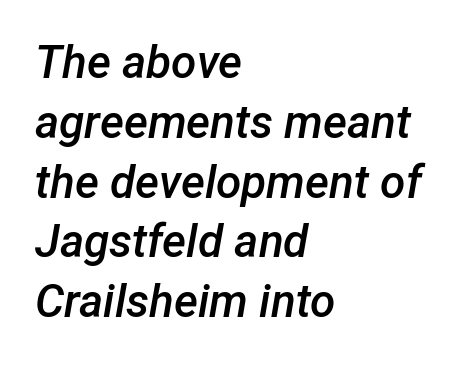
The image shows 46 px semibold type, italic (leaning right); set left-aligned, normal line spacing (1.3x), normal letter spacing, not underlined; low stroke contrast and a medium x-height.
